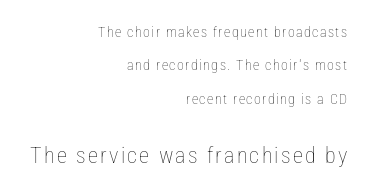
This is the regular roman posture of the typeface. Lines of text with bare space underneath. The composition opens small and finishes big. On a weight scale, this lands at 450 or below. Interline gaps are noticeably wide in this sample.
